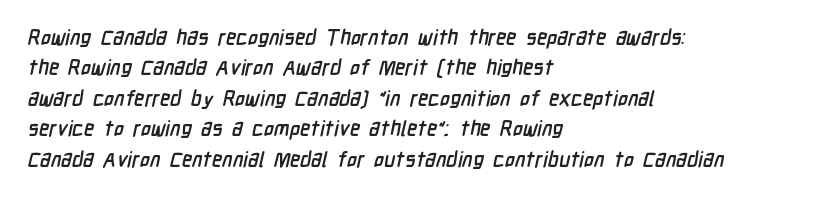
The space directly below the letters is spotless. These lines keep a tight, regular rhythm from letter to letter. Each glyph is drawn with heavy, bold strokes. Leading matches the norm, producing a regular column. Short and long lines alike share a common starting point at left.
